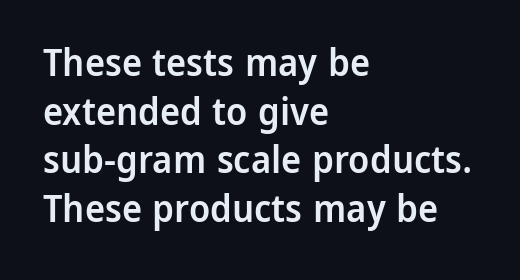
Q: Is the text bold? A: Semi-bold.
Q: Is the text italic (slanted)? A: No, it is upright.
Q: Is the typeface a serif or a sans-serif typeface? A: Sans-serif.
Q: Is the text underlined? A: No.
Q: How is the paragraph aligned? A: Left-aligned.
Q: Is the spacing between letters normal or unusually wide? A: Normal.
Q: Is the spacing between lines tight, normal or loose? A: Normal.
Q: Width (condensed, normal, or wide)? A: Normal.
Q: Stroke contrast? A: Low.
Q: x-height? A: Medium.
Q: Monospaced? A: No.
